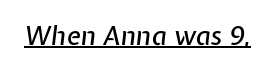
Q: Is the text italic (slanted)? A: Yes, it leans right by about 7 degrees.
Q: Is the text underlined? A: Yes.
Q: Is the spacing between letters normal or unusually wide? A: Normal.
